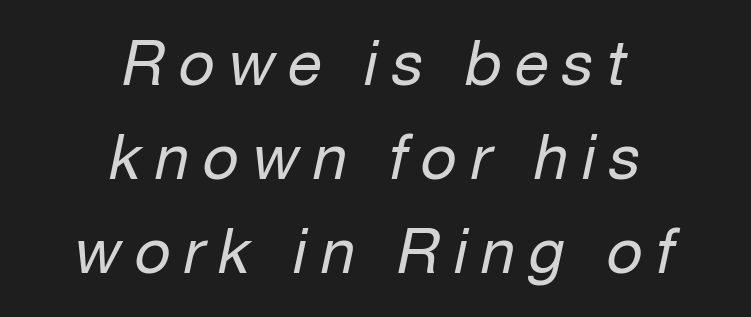
Q: Is the text bold? A: No.
Q: Is the text italic (slanted)? A: Yes, it leans right by about 12 degrees.
Q: Is the text underlined? A: No.
Q: How is the paragraph aligned? A: Centered.
Q: Is the spacing between letters normal or unusually wide? A: Unusually wide.
Q: Is the spacing between lines tight, normal or loose? A: Normal.
Q: Width (condensed, normal, or wide)? A: Normal.
Q: Stroke contrast? A: Low.
Q: x-height? A: Medium.
Q: Monospaced? A: No.
